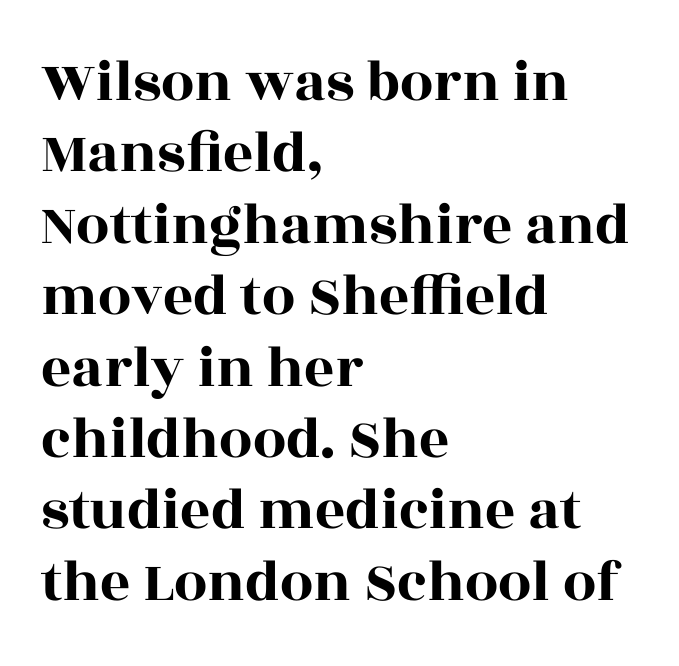
Do the letters lean? They stand straight. Note: serifs present on the glyphs. The strip under each line holds only bare page. Character widths vary here, with narrow letters taking less room than wide ones. The rendering anchors every line to the left-hand side.
